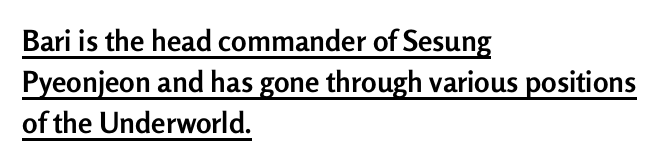
The image shows 29 px semibold sans-serif type, upright; set left-aligned, normal line spacing (1.41x), normal letter spacing, underlined; low stroke contrast and a medium x-height.
